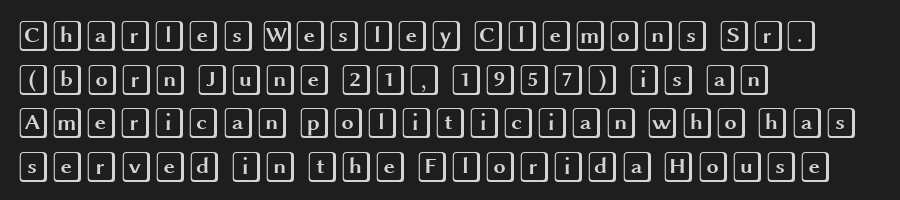
{"italic": "no", "width": "wide", "x_height": "large", "underline": "no", "align": "left", "line_spacing": "normal", "line_spacing_ratio": 1.41, "letter_spacing": "normal", "letter_spacing_em": 0.0, "glyph_px": 31}
